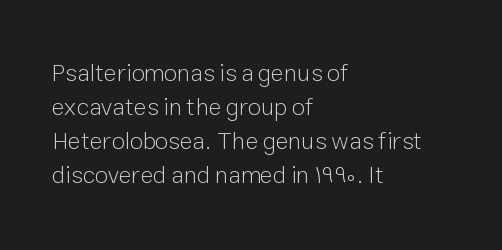
The image shows 24 px text type, upright; set left-aligned, normal line spacing (1.41x), normal letter spacing, not underlined.
